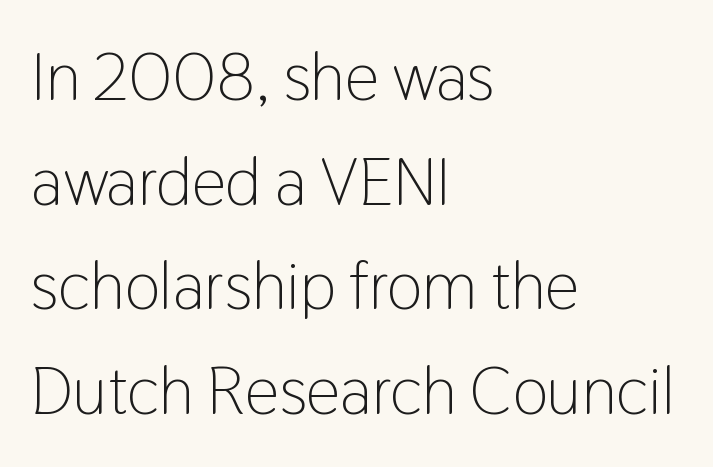
The image shows 68 px light, condensed sans-serif type, upright; set left-aligned, normal line spacing (1.54x), normal letter spacing, not underlined; low stroke contrast and a medium x-height.
